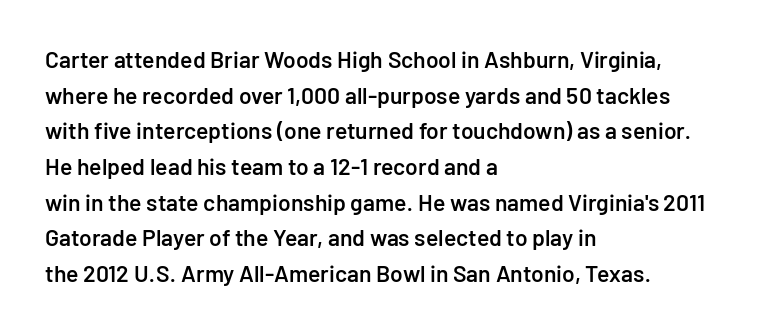
Notice how the passage keeps a crisp vertical edge on the left only. You could call the tracking neutral — neither tight nor loose. Compared with an ordinary text face, these strokes are moderately heavier — a semibold. No italicization has been applied; the sample stays upright.
